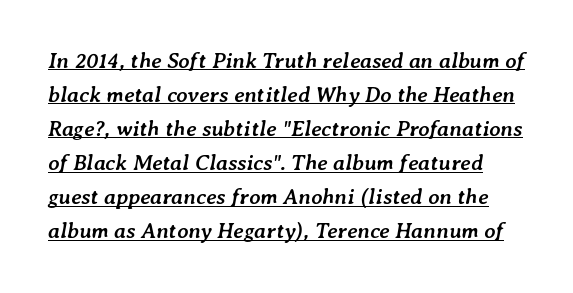
The image shows 22 px bold type, italic (leaning right); set normal line spacing (1.55x), normal letter spacing, underlined.
